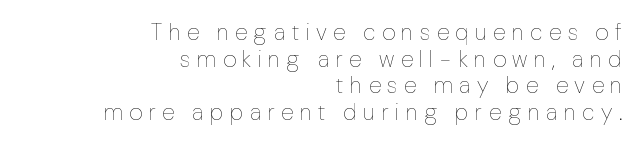
{"italic": "no", "bold": "no", "underline": "no", "align": "right", "line_spacing_ratio": 1.16, "letter_spacing": "wide", "letter_spacing_em": 0.28, "glyph_px": 23}
